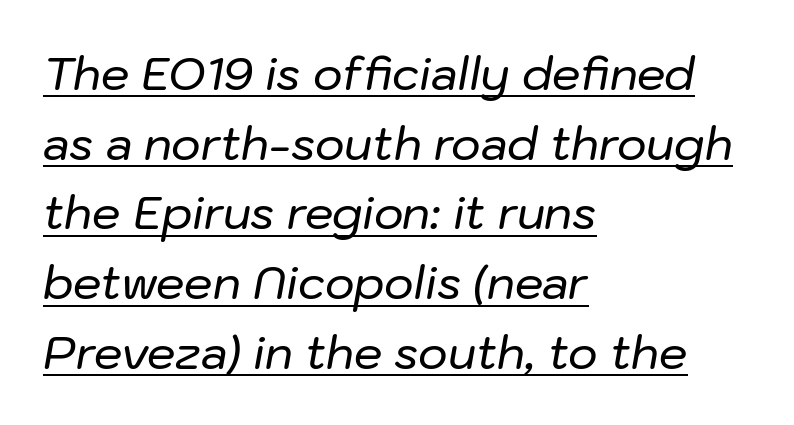
The image shows 45 px text type, italic (leaning right); set left-aligned, normal line spacing (1.55x), normal letter spacing, underlined; low stroke contrast and a medium x-height.
